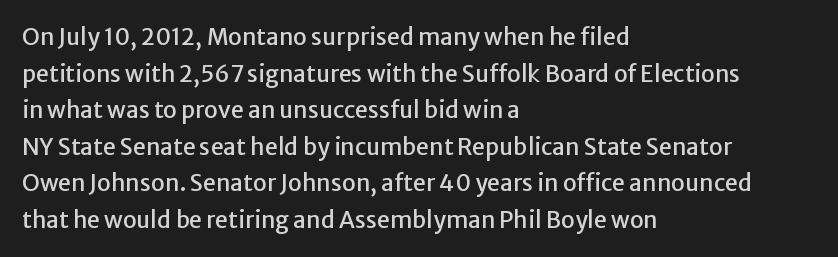
{"italic": "no", "underline": "no", "align": "left", "line_spacing": "normal", "line_spacing_ratio": 1.59, "letter_spacing": "normal", "letter_spacing_em": 0.0, "glyph_px": 23}
